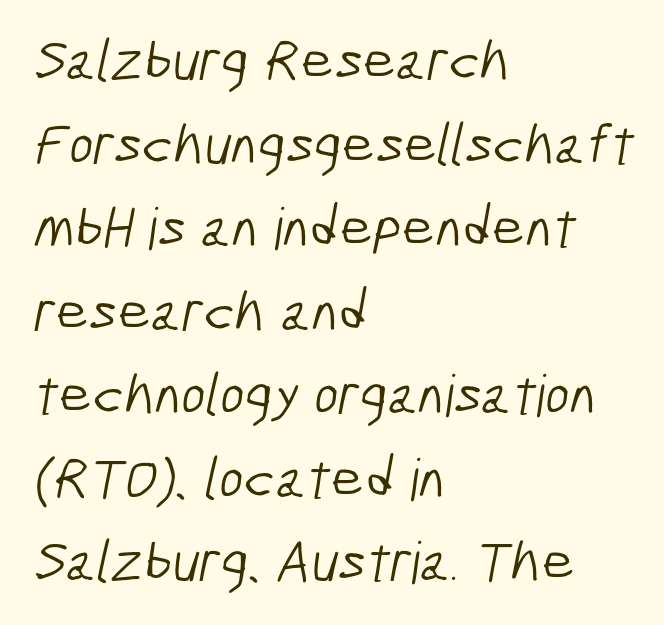
Whoever set this chose a conventional vertical rhythm. Look at the tracking — it's just the regular setting, nothing added. Each letter keeps its own natural width here, so spacing adapts to shape. The baseline area is clear. Every row of glyphs begins at an identical x-position on the left. Is the type heavy? It reads as light-to-regular instead.
